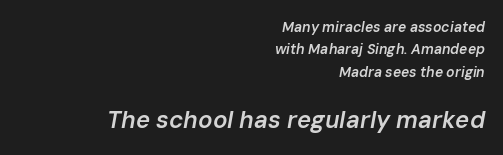
{"italic": "yes", "lean": "right", "slant_degrees": 10, "bold": "semi", "underline": "no", "align": "right", "line_spacing": "normal", "line_spacing_ratio": 1.6, "letter_spacing": "normal", "letter_spacing_em": 0.0, "larger_block": "second", "size_ratio": 1.71, "glyph_px": 24}
